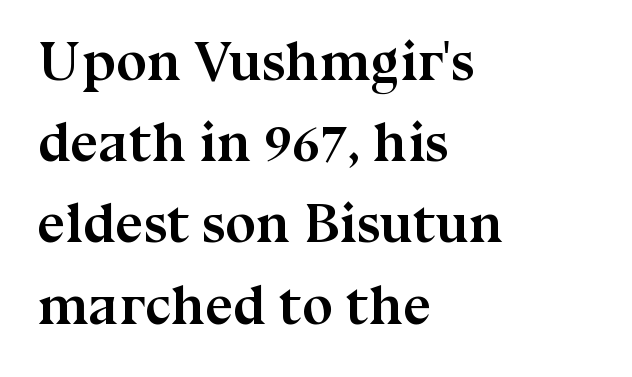
{"serif": "yes", "italic": "no", "bold": "yes", "weight": "semibold", "width": "normal", "stroke_contrast": "medium", "x_height": "medium", "monospaced": "no", "underline": "no", "align": "left", "line_spacing": "normal", "line_spacing_ratio": 1.45, "letter_spacing": "normal", "letter_spacing_em": 0.0, "glyph_px": 56}
